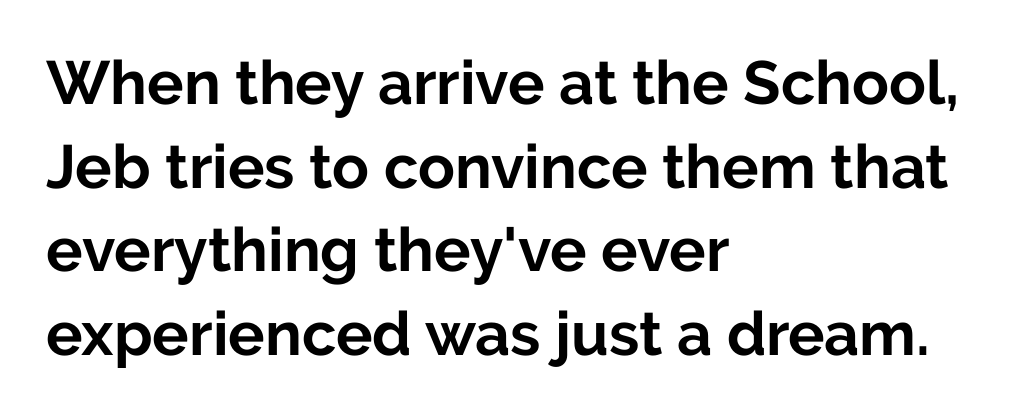
{"serif": "no", "italic": "no", "bold": "yes", "weight": "bold", "width": "normal", "stroke_contrast": "low", "x_height": "medium", "monospaced": "no", "underline": "no", "align": "left", "line_spacing": "normal", "line_spacing_ratio": 1.37, "letter_spacing": "normal", "letter_spacing_em": 0.0, "glyph_px": 61}
